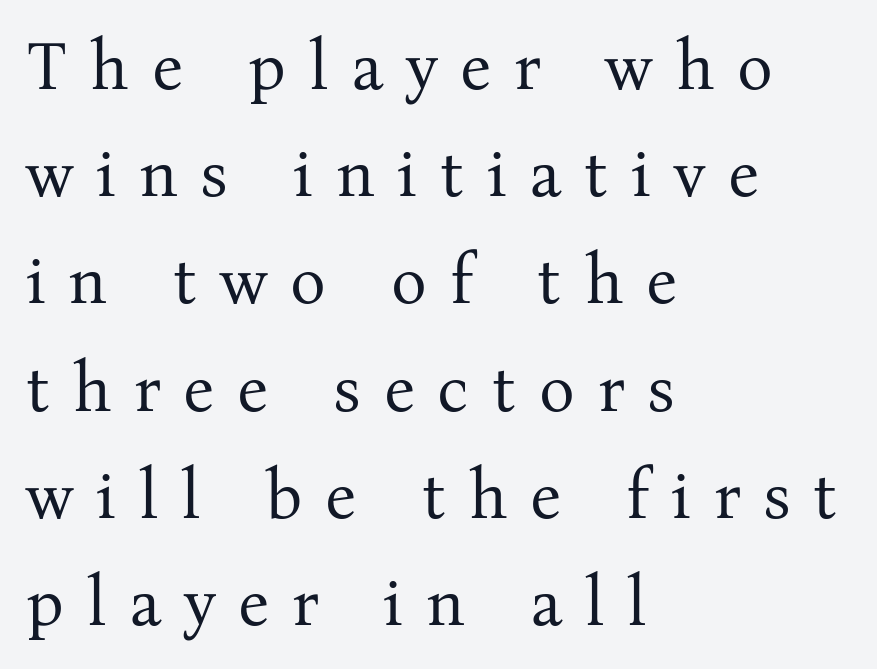
The image shows 67 px regular-weight serif type, upright; set left-aligned, normal line spacing (1.6x), unusually wide letter spacing (+0.34 em), not underlined; medium stroke contrast and a medium x-height.
